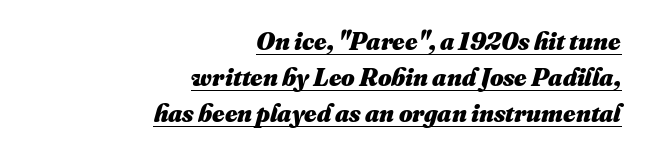
{"bold": "yes", "underline": "yes", "align": "right", "line_spacing": "normal", "line_spacing_ratio": 1.39, "letter_spacing": "normal", "letter_spacing_em": 0.0, "glyph_px": 26}
